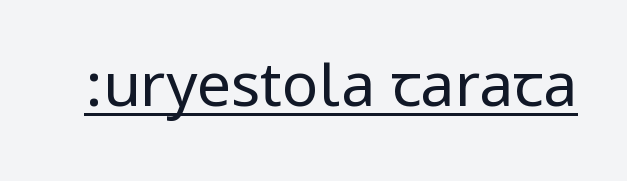
Q: Is the text bold? A: No.
Q: Is the text italic (slanted)? A: No, it is upright.
Q: Is the typeface a serif or a sans-serif typeface? A: Sans-serif.
Q: Is the text underlined? A: Yes.
Q: Is the spacing between letters normal or unusually wide? A: Normal.
Q: Width (condensed, normal, or wide)? A: Condensed.
Q: Stroke contrast? A: Low.
